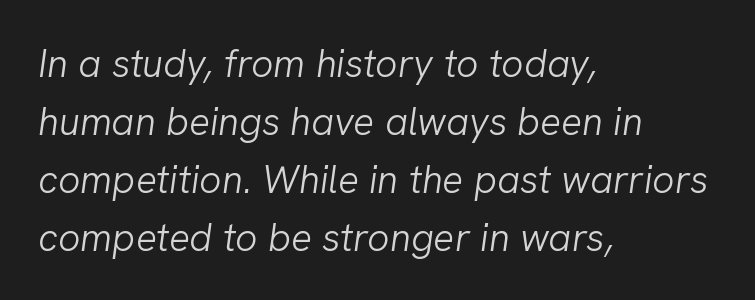
The image shows 39 px light type, italic (leaning right); set left-aligned, normal line spacing (1.49x), normal letter spacing, not underlined; low stroke contrast and a medium x-height.
